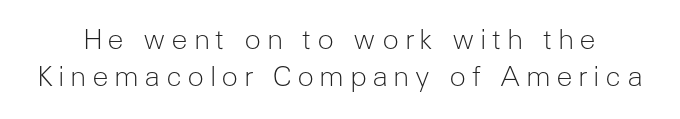
The rendering shows plain stroke endings on the letterforms — a sans-serif design. The type sits square on the baseline with zero lean. Stroke mass is kept to a normal reading level or below. Note the varied advance widths — an 'i' is clearly narrower than an 'm'. Leading matches the norm, producing a regular column. Bare-footed words on every line.
